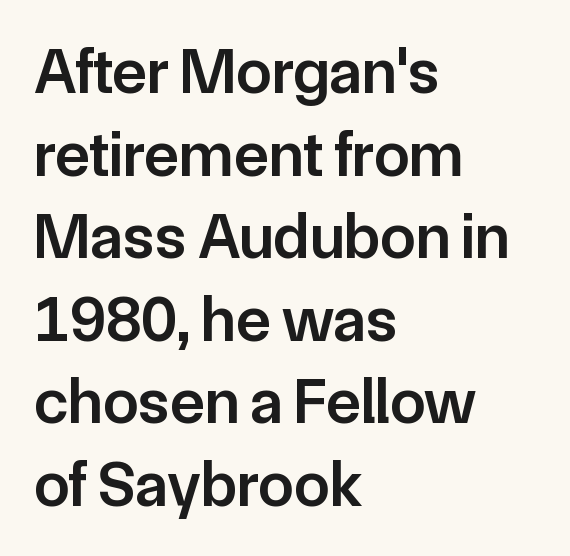
{"serif": "no", "italic": "no", "bold": "semi", "weight": "semibold", "width": "normal", "stroke_contrast": "low", "x_height": "medium", "monospaced": "no", "underline": "no", "align": "left", "line_spacing": "normal", "line_spacing_ratio": 1.29, "letter_spacing": "normal", "letter_spacing_em": 0.0, "glyph_px": 64}
